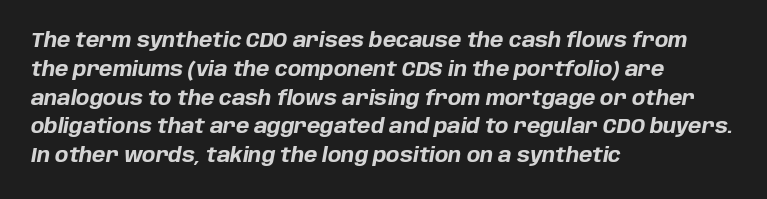
Q: Is the text bold? A: Yes.
Q: Is the text italic (slanted)? A: Yes, it leans right by about 10 degrees.
Q: Is the text underlined? A: No.
Q: How is the paragraph aligned? A: Left-aligned.
Q: Is the spacing between letters normal or unusually wide? A: Normal.
Q: Is the spacing between lines tight, normal or loose? A: Normal.
